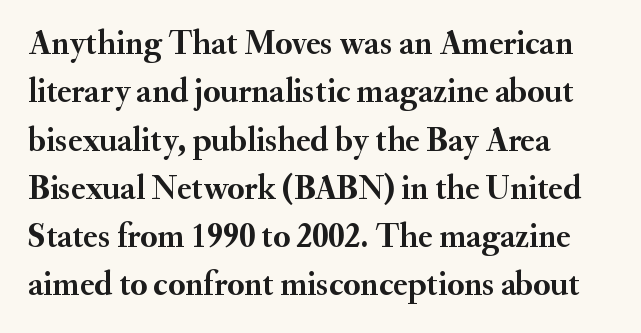
The image shows 34 px semibold serif type, upright; set left-aligned, normal line spacing (1.42x), normal letter spacing, not underlined; medium stroke contrast and a small x-height.
